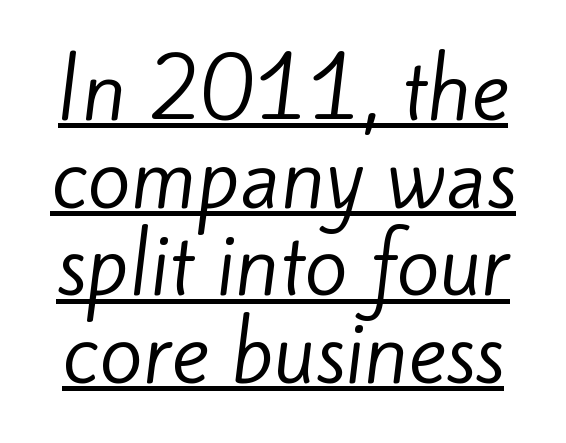
The image shows 79 px regular-weight sans-serif type; set tight line spacing (1.11x), normal letter spacing, underlined; low stroke contrast and a small x-height.
